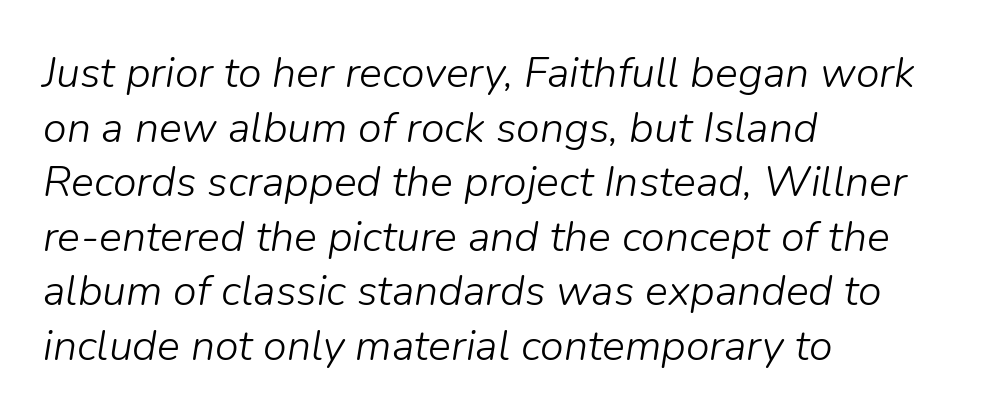
Q: Is the text bold? A: No.
Q: Is the text italic (slanted)? A: Yes, it leans right by about 9 degrees.
Q: Is the text underlined? A: No.
Q: How is the paragraph aligned? A: Left-aligned.
Q: Is the spacing between letters normal or unusually wide? A: Normal.
Q: Is the spacing between lines tight, normal or loose? A: Normal.
Q: Width (condensed, normal, or wide)? A: Normal.
Q: Stroke contrast? A: Low.
Q: x-height? A: Medium.
Q: Monospaced? A: No.
